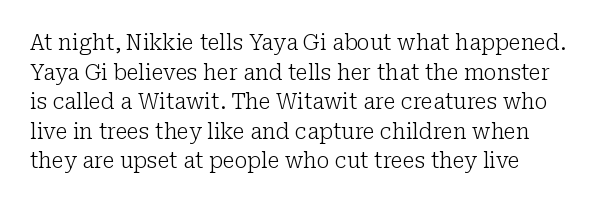
Q: Is the text bold? A: No.
Q: Is the text italic (slanted)? A: No, it is upright.
Q: Is the text underlined? A: No.
Q: Is the spacing between letters normal or unusually wide? A: Normal.
Q: Is the spacing between lines tight, normal or loose? A: Normal.
